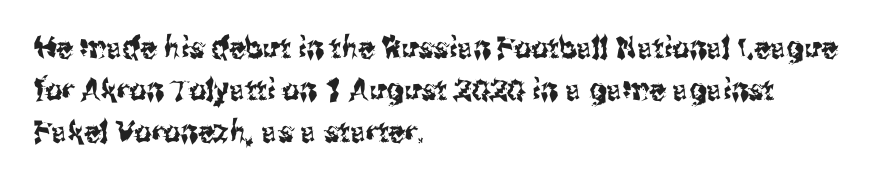
Evenly set lines give the paragraph a standard silhouette. The rendering anchors every line to the left-hand side. Unlike italic type, these characters show no tilt at all. Regarding serifs, this sample does without them.
